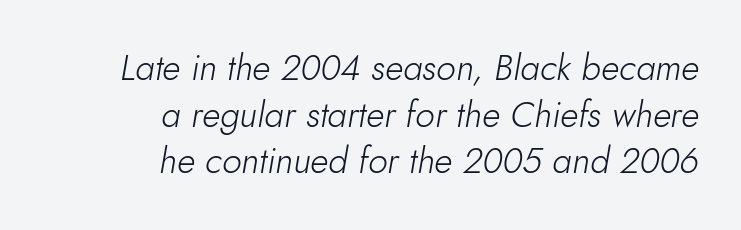
Q: Is the text bold? A: No.
Q: Is the text italic (slanted)? A: Yes, it leans right by about 10 degrees.
Q: Is the text underlined? A: No.
Q: How is the paragraph aligned? A: Right-aligned.
Q: Is the spacing between letters normal or unusually wide? A: Normal.
Q: Is the spacing between lines tight, normal or loose? A: Normal.
Q: Width (condensed, normal, or wide)? A: Normal.
Q: Stroke contrast? A: Low.
Q: x-height? A: Small.
Q: Monospaced? A: No.
